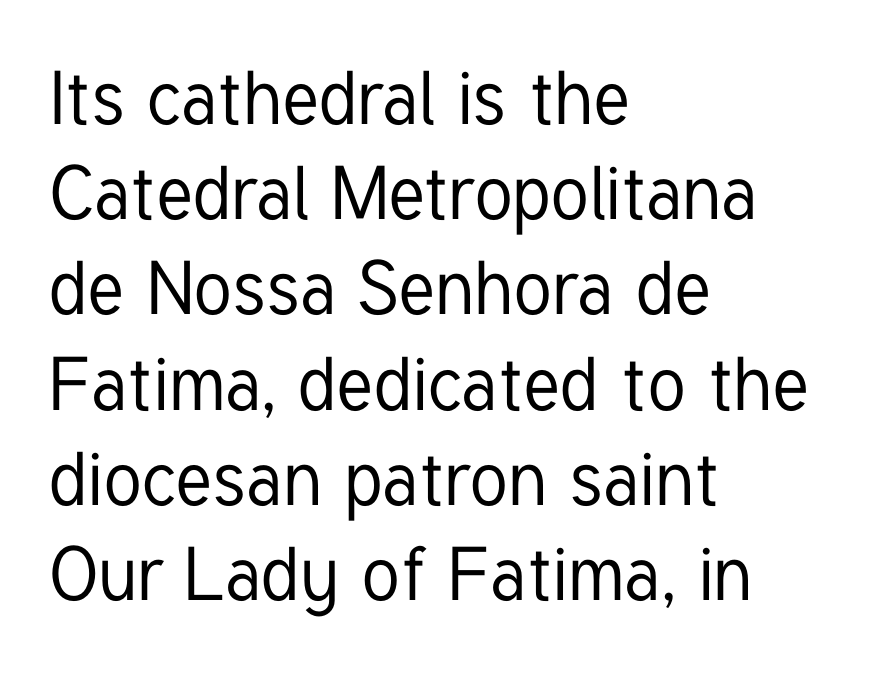
{"serif": "no", "italic": "no", "width": "condensed", "stroke_contrast": "low", "x_height": "medium", "monospaced": "no", "underline": "no", "align": "left", "line_spacing": "normal", "line_spacing_ratio": 1.27, "letter_spacing": "normal", "letter_spacing_em": 0.0, "glyph_px": 75}
